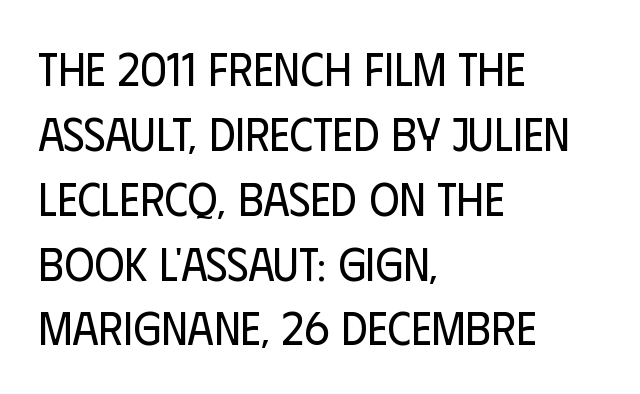
The image shows 46 px regular-weight, condensed sans-serif type, upright; set left-aligned, normal line spacing (1.41x), normal letter spacing, not underlined; low stroke contrast and a large x-height.
